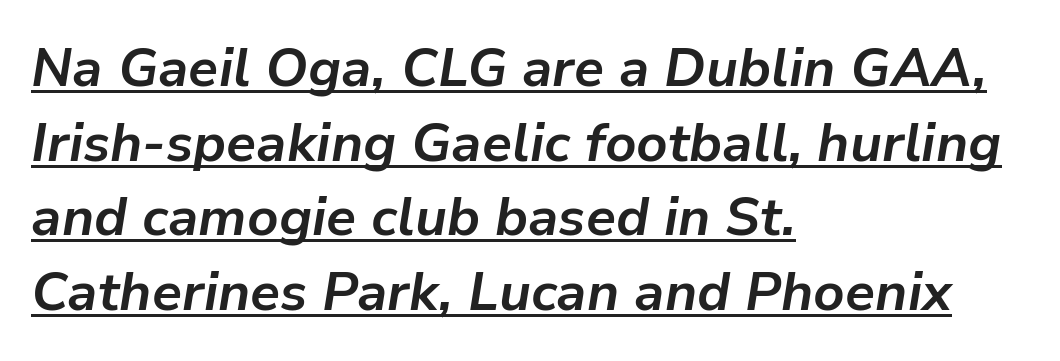
{"italic": "yes", "lean": "right", "slant_degrees": 9, "bold": "yes", "weight": "bold", "width": "normal", "stroke_contrast": "low", "x_height": "medium", "monospaced": "no", "underline": "yes", "align": "left", "line_spacing": "normal", "line_spacing_ratio": 1.38, "letter_spacing": "normal", "letter_spacing_em": 0.0, "glyph_px": 54}
